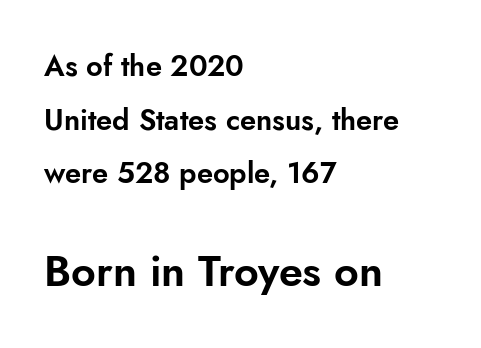
The image shows 43 px sans-serif type, upright; set left-aligned, line spacing 1.85x, normal letter spacing, not underlined; the second (bottom) block is 1.48x larger; low stroke contrast and a small x-height.
